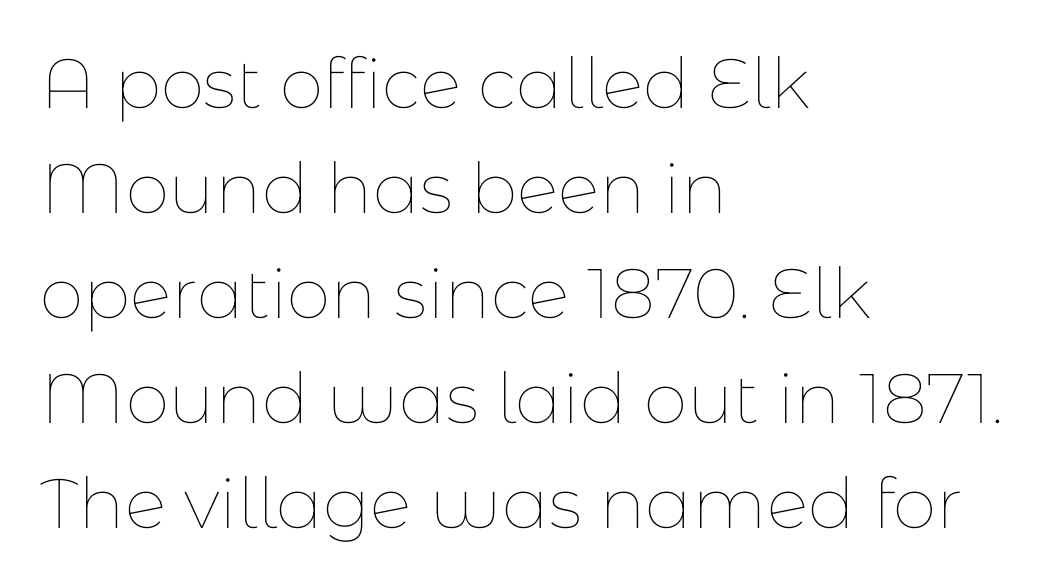
The image shows 70 px thin type, upright; set left-aligned, normal line spacing (1.5x), normal letter spacing, not underlined; low stroke contrast and a medium x-height.
